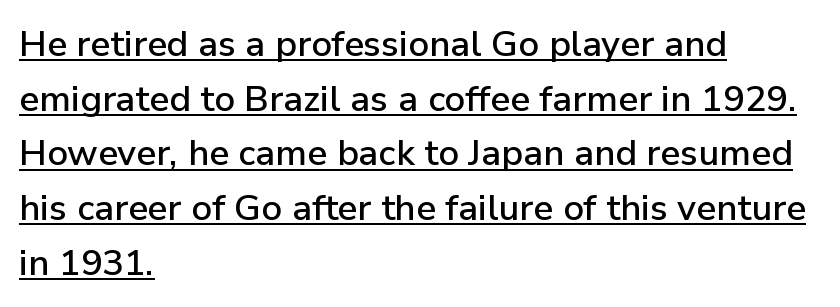
The image shows 36 px sans-serif type, upright; set left-aligned, normal line spacing (1.52x), normal letter spacing, underlined; low stroke contrast and a medium x-height.
